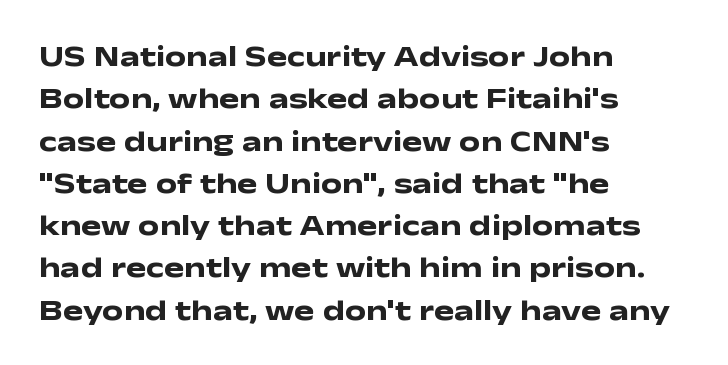
The image shows 30 px heavy, wide sans-serif type, upright; set left-aligned, normal line spacing (1.41x), normal letter spacing, not underlined; low stroke contrast and a medium x-height.
